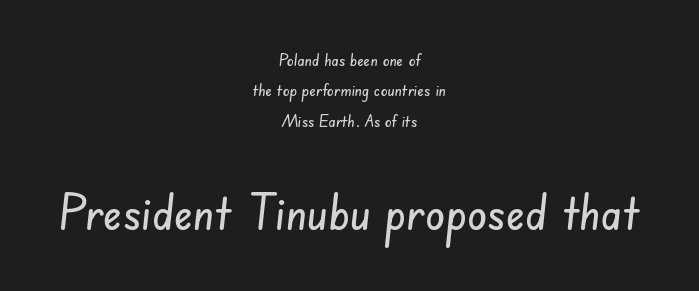
{"serif": "no", "width": "condensed", "stroke_contrast": "low", "x_height": "small", "monospaced": "no", "underline": "no", "align": "center", "line_spacing_ratio": 1.78, "letter_spacing": "normal", "letter_spacing_em": 0.0, "larger_block": "second", "size_ratio": 2.94, "glyph_px": 50}
